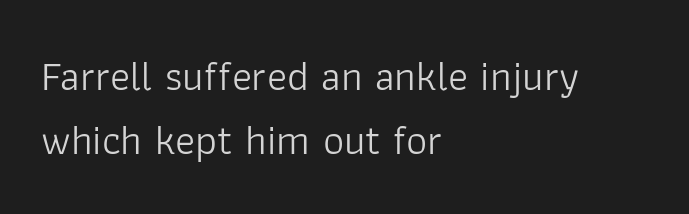
{"serif": "no", "italic": "no", "bold": "no", "weight": "light", "width": "normal", "stroke_contrast": "low", "x_height": "medium", "monospaced": "no", "underline": "no", "align": "left", "line_spacing": "normal", "line_spacing_ratio": 1.52, "letter_spacing": "normal", "letter_spacing_em": 0.0, "glyph_px": 42}
